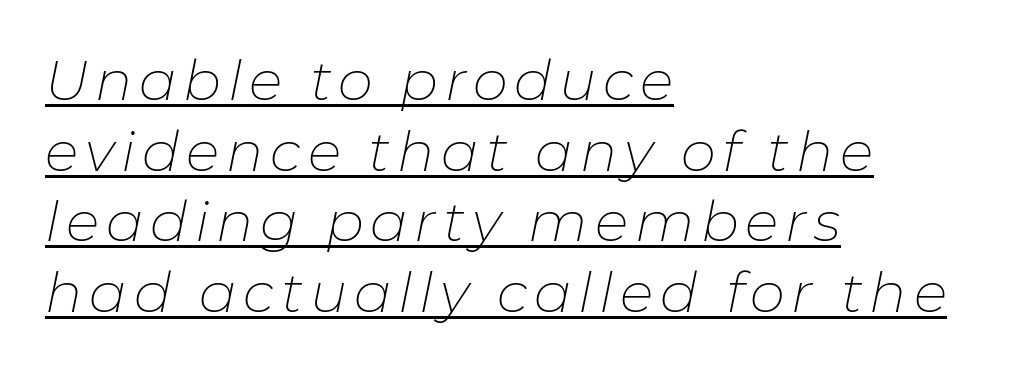
Weight: regular or lighter. This rendering features underlined lettering. The text block is weighted toward the left margin, trailing off unevenly rightward. Evenly set lines give the paragraph a standard silhouette.
